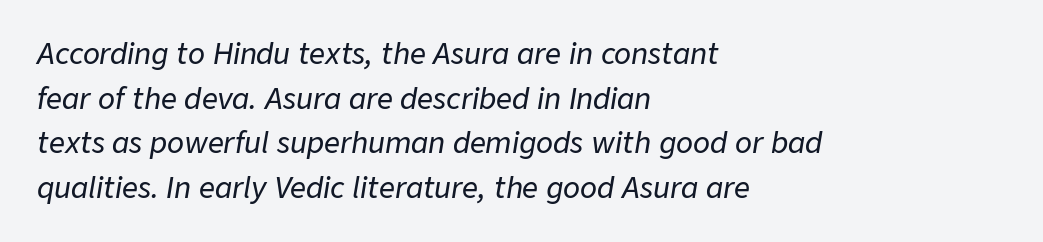
Q: Is the text italic (slanted)? A: Yes, it leans right by about 9 degrees.
Q: Is the text underlined? A: No.
Q: How is the paragraph aligned? A: Left-aligned.
Q: Is the spacing between letters normal or unusually wide? A: Normal.
Q: Is the spacing between lines tight, normal or loose? A: Normal.
Q: Width (condensed, normal, or wide)? A: Normal.
Q: Stroke contrast? A: Low.
Q: x-height? A: Medium.
Q: Monospaced? A: No.
